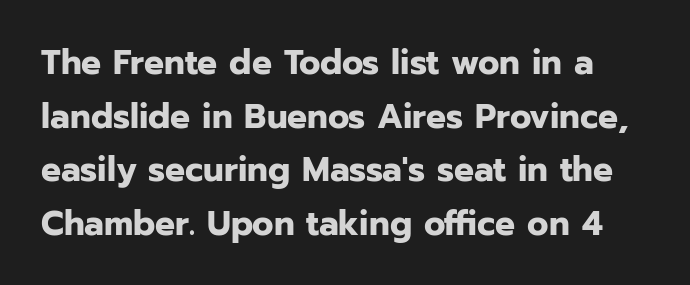
{"serif": "no", "italic": "no", "bold": "yes", "weight": "bold", "width": "normal", "stroke_contrast": "low", "x_height": "medium", "monospaced": "no", "underline": "no", "line_spacing": "normal", "line_spacing_ratio": 1.53, "letter_spacing": "normal", "letter_spacing_em": 0.0, "glyph_px": 35}
